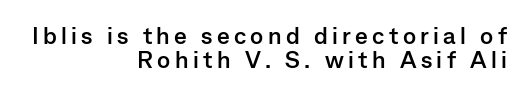
The image shows 24 px bold type, upright; set right-aligned, tight line spacing (1.02x), not underlined.
